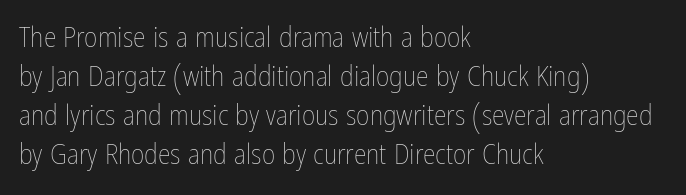
The image shows 29 px thin, condensed type, upright; set left-aligned, normal line spacing (1.34x), normal letter spacing, not underlined; low stroke contrast and a medium x-height.
